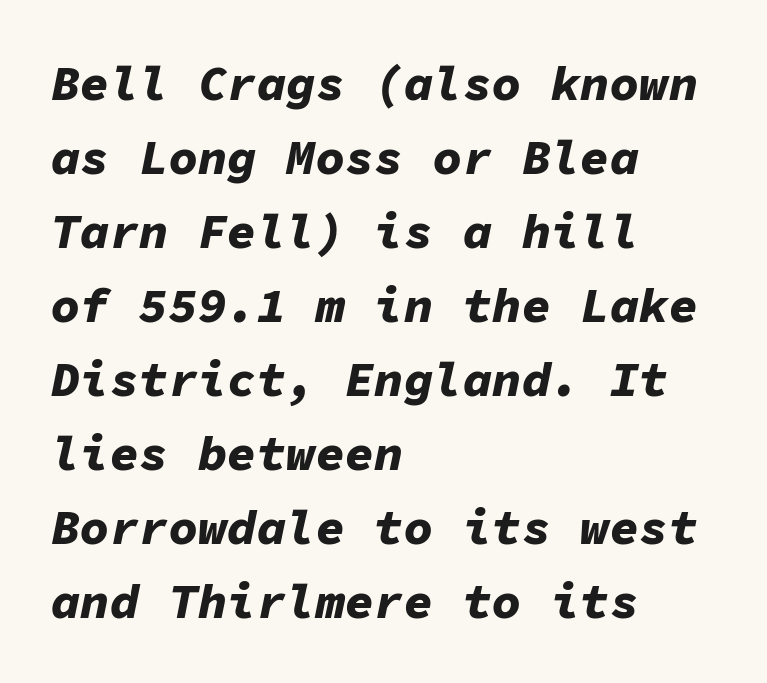
The image shows 49 px bold type, italic (leaning right), monospaced; set left-aligned, normal line spacing (1.51x), normal letter spacing, not underlined; low stroke contrast and a medium x-height.
